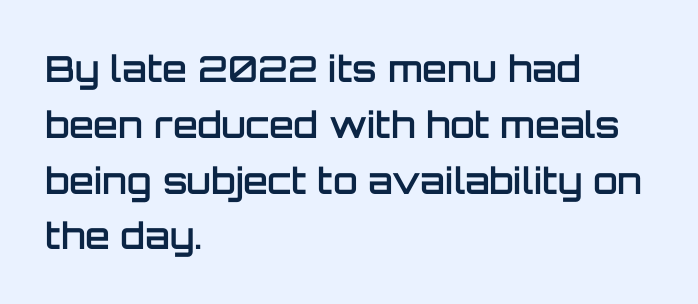
Q: Is the text bold? A: Semi-bold.
Q: Is the text italic (slanted)? A: No, it is upright.
Q: Is the typeface a serif or a sans-serif typeface? A: Sans-serif.
Q: Is the text underlined? A: No.
Q: How is the paragraph aligned? A: Left-aligned.
Q: Is the spacing between letters normal or unusually wide? A: Normal.
Q: Is the spacing between lines tight, normal or loose? A: Normal.
Q: Width (condensed, normal, or wide)? A: Normal.
Q: Stroke contrast? A: Low.
Q: x-height? A: Large.
Q: Monospaced? A: No.
